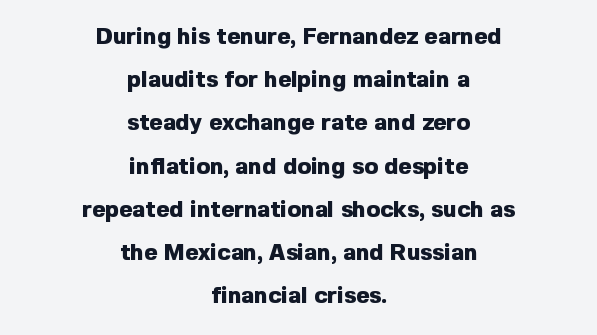
Bold? Absolutely — the strokes are thick and heavy. Italic? Not at all — the glyphs are vertical. Compared with typical body copy, the letter spacing here is the same. A bare baseline throughout the passage. Leftover space on each line is divided equally before and after the words.
